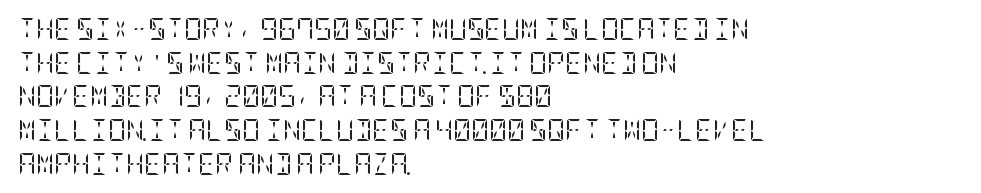
Unbolded letterforms with no extra heft. The letterforms sit shoulder to shoulder at normal distance. Line spacing here is normal. Glance below the letters and you will spot only blank space. Visually the block forms a straight wall on the left and a jagged coastline on the right.
